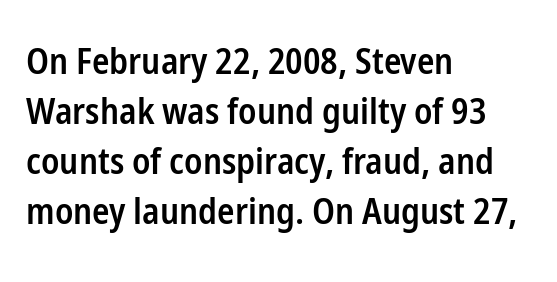
{"serif": "no", "italic": "no", "bold": "semi", "weight": "semibold", "width": "condensed", "stroke_contrast": "low", "x_height": "medium", "monospaced": "no", "underline": "no", "align": "left", "line_spacing": "normal", "line_spacing_ratio": 1.39, "letter_spacing": "normal", "letter_spacing_em": 0.0, "glyph_px": 36}
